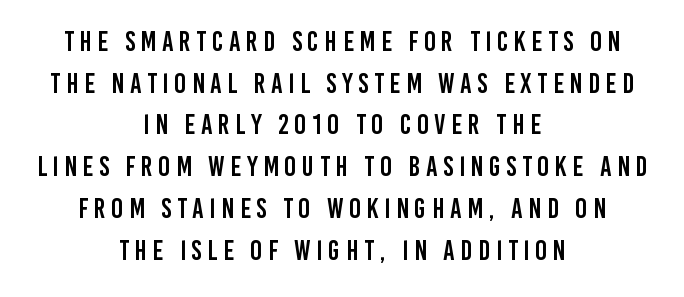
{"serif": "no", "italic": "no", "width": "condensed", "stroke_contrast": "low", "x_height": "large", "monospaced": "no", "underline": "no", "align": "center", "line_spacing": "normal", "line_spacing_ratio": 1.49, "letter_spacing": "wide", "letter_spacing_em": 0.2, "glyph_px": 28}
